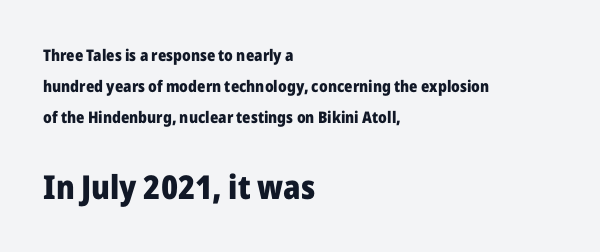
Of the two passages, the one underneath uses the larger point size. Spacing between characters is what you'd get straight out of the box. No italicization has been applied; the sample stays upright. Type style note: lacks serifs. Regarding leading, the lines here are spaced well apart. Type without underlining.
